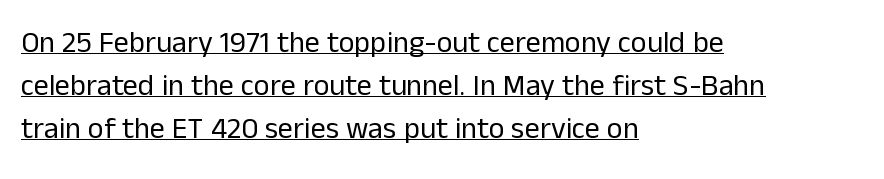
Each line starts at the same left margin while the right side varies. Does extra space separate the letters? No, they use regular spacing. Is the type heavy? It reads as light-to-regular instead. Whoever set this chose a conventional vertical rhythm. Is there any slant? The stems are plumb.
